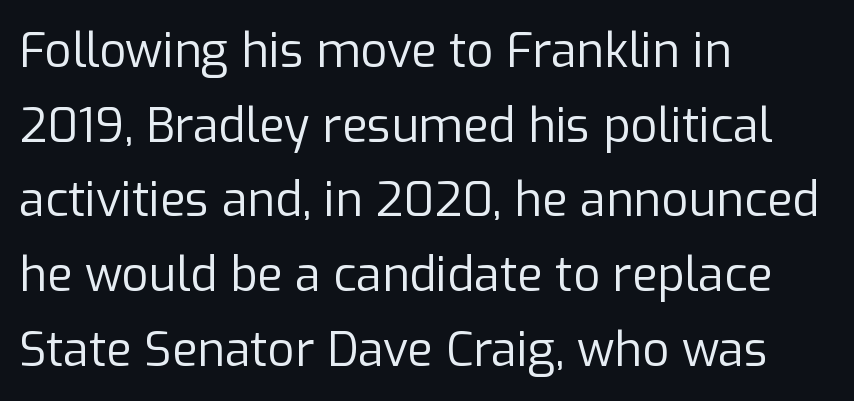
Posture: vertical. This sample is left-justified, so line endings fall wherever the words run out. These lines are rendered in a variable-pitch font. Notice how descenders clear the ascenders below comfortably — that's standard leading. Think standard paragraph weight, or any step lighter than that. Check the space under the baseline: it is left empty.
